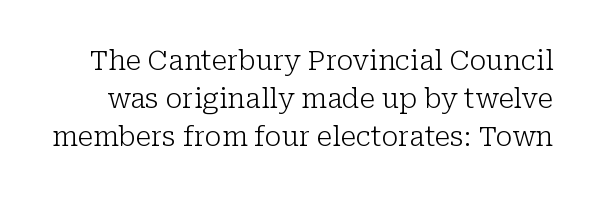
Nobody drew a line under any word here. Each stroke keeps to a modest, everyday thickness or less. The lettering holds an erect, upright posture throughout. Honestly, the row spacing looks completely unremarkable. Nothing unusual about the tracking: characters are spaced as the font intends.
